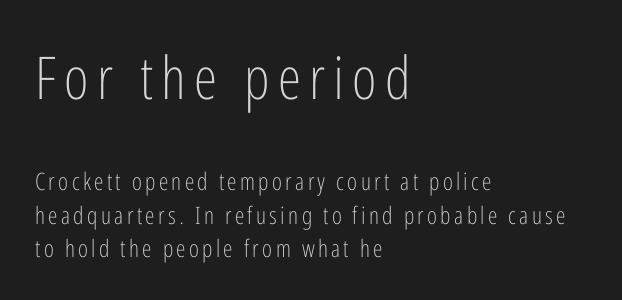
The image shows 59 px light, condensed sans-serif type, upright; set left-aligned, normal line spacing (1.39x), not underlined; the first (top) block is 2.46x larger; low stroke contrast and a medium x-height.
